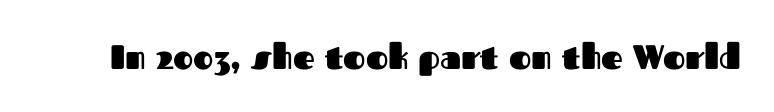
Q: Is the text bold? A: Yes.
Q: Is the text italic (slanted)? A: No, it is upright.
Q: Is the typeface a serif or a sans-serif typeface? A: Sans-serif.
Q: Is the text underlined? A: No.
Q: Is the spacing between letters normal or unusually wide? A: Normal.
Q: Width (condensed, normal, or wide)? A: Normal.
Q: Stroke contrast? A: Medium.
Q: x-height? A: Medium.
Q: Monospaced? A: No.
